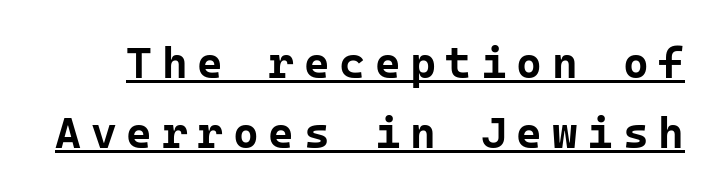
Q: Is the text bold? A: Yes.
Q: Is the text italic (slanted)? A: No, it is upright.
Q: Is the typeface a serif or a sans-serif typeface? A: Sans-serif.
Q: Is the text underlined? A: Yes.
Q: Is the spacing between letters normal or unusually wide? A: Unusually wide.
Q: Is the spacing between lines tight, normal or loose? A: Normal.
Q: Width (condensed, normal, or wide)? A: Normal.
Q: Stroke contrast? A: Low.
Q: x-height? A: Medium.
Q: Monospaced? A: Yes.
